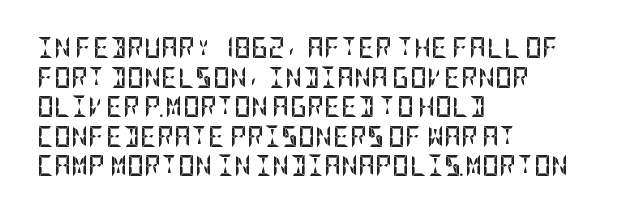
Q: Is the text bold? A: Yes.
Q: Is the text italic (slanted)? A: No, it is upright.
Q: Is the text underlined? A: No.
Q: How is the paragraph aligned? A: Left-aligned.
Q: Is the spacing between letters normal or unusually wide? A: Normal.
Q: Is the spacing between lines tight, normal or loose? A: Normal.
